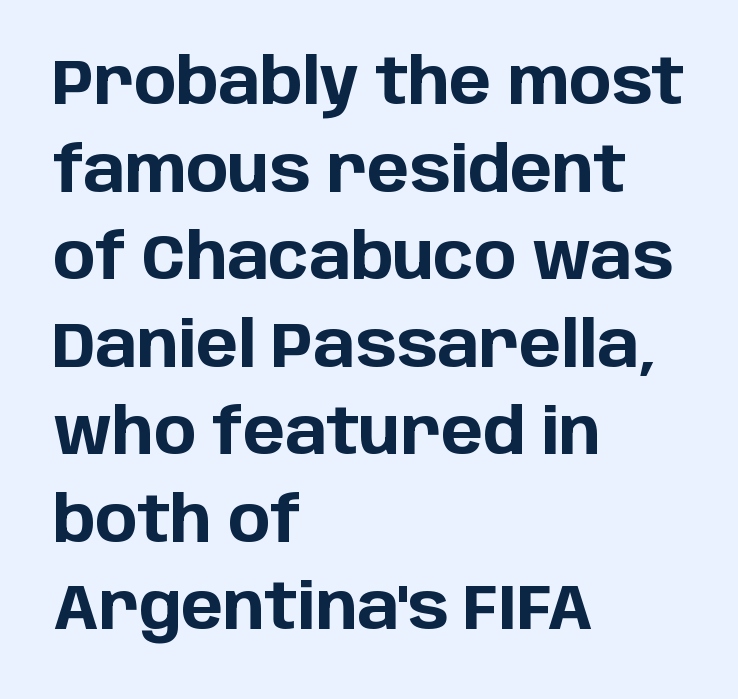
Q: Is the text bold? A: Yes.
Q: Is the text italic (slanted)? A: No, it is upright.
Q: Is the typeface a serif or a sans-serif typeface? A: Sans-serif.
Q: Is the text underlined? A: No.
Q: How is the paragraph aligned? A: Left-aligned.
Q: Is the spacing between letters normal or unusually wide? A: Normal.
Q: Is the spacing between lines tight, normal or loose? A: Normal.
Q: Width (condensed, normal, or wide)? A: Normal.
Q: Stroke contrast? A: Low.
Q: x-height? A: Large.
Q: Monospaced? A: No.
